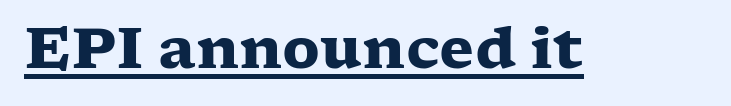
Q: Is the text bold? A: Yes.
Q: Is the text italic (slanted)? A: No, it is upright.
Q: Is the typeface a serif or a sans-serif typeface? A: Serif.
Q: Is the text underlined? A: Yes.
Q: Is the spacing between letters normal or unusually wide? A: Normal.
Q: Width (condensed, normal, or wide)? A: Wide.
Q: Stroke contrast? A: Low.
Q: x-height? A: Medium.
Q: Monospaced? A: No.
